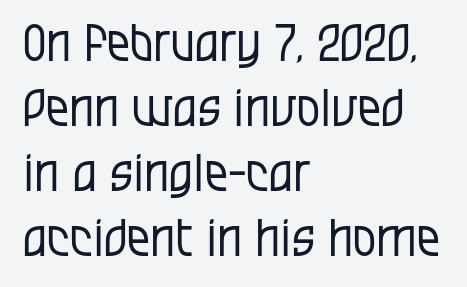
The ragged edge is on the right, which tells us the setting is flush left. Successive baselines arrive at the customary interval. When letters stand straight like this, we call the style roman or upright. How are the letters spaced? Ordinarily, with no added tracking.
